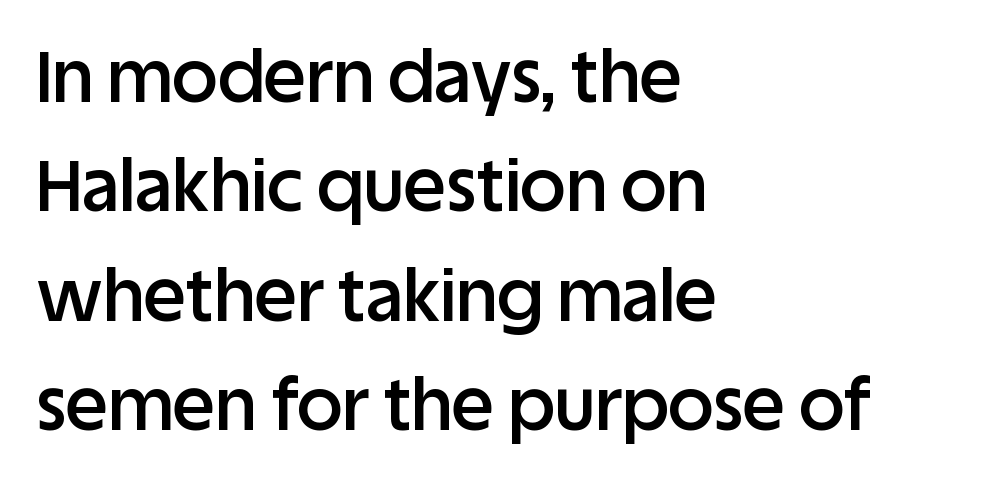
{"serif": "no", "italic": "no", "bold": "semi", "weight": "semibold", "width": "normal", "stroke_contrast": "low", "x_height": "large", "monospaced": "no", "underline": "no", "align": "left", "line_spacing": "normal", "line_spacing_ratio": 1.54, "letter_spacing": "normal", "letter_spacing_em": 0.0, "glyph_px": 71}
